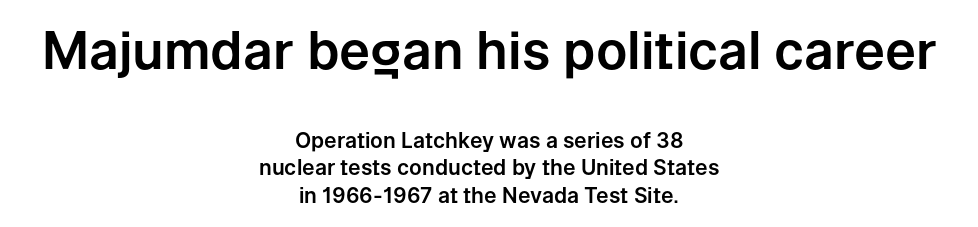
{"serif": "no", "italic": "no", "width": "normal", "stroke_contrast": "low", "x_height": "medium", "monospaced": "no", "underline": "no", "align": "center", "line_spacing": "normal", "line_spacing_ratio": 1.3, "letter_spacing": "normal", "letter_spacing_em": 0.0, "larger_block": "first", "size_ratio": 2.48, "glyph_px": 52}
